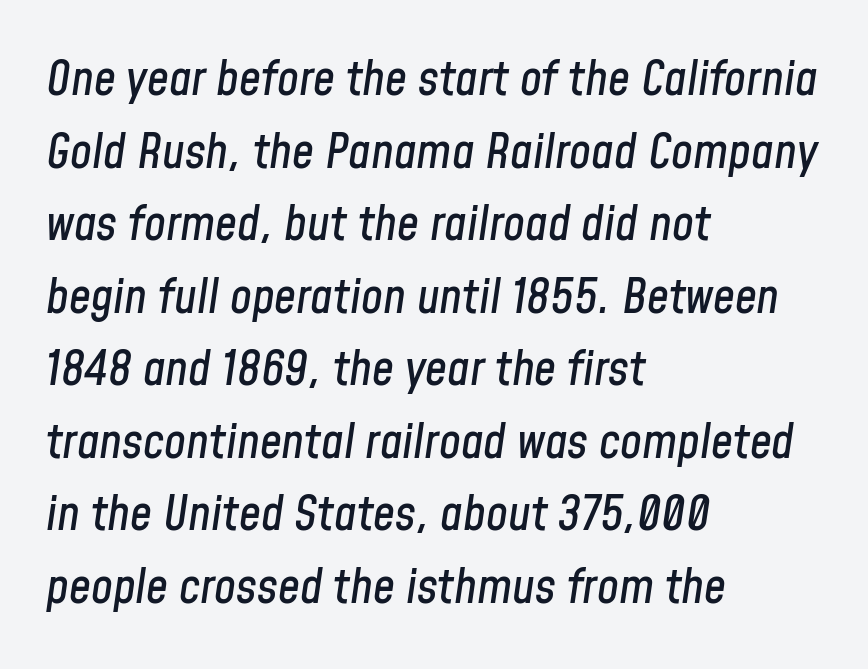
The image shows 49 px condensed type, italic (leaning right); set left-aligned, normal line spacing (1.48x), normal letter spacing, not underlined; low stroke contrast and a medium x-height.
